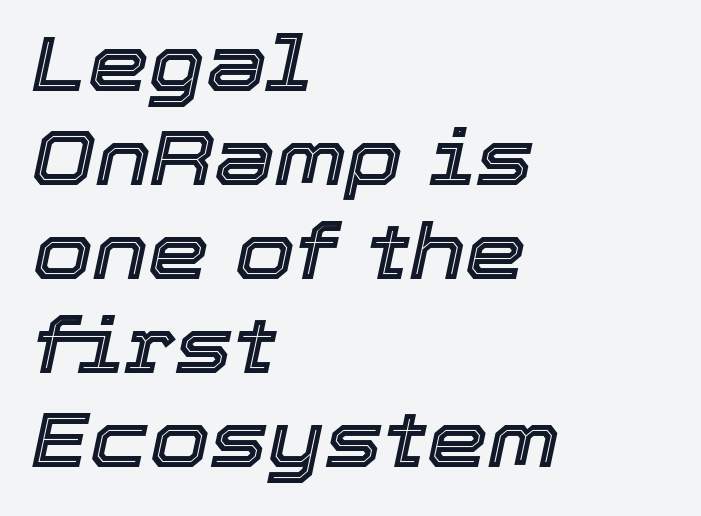
{"italic": "yes", "lean": "right", "slant_degrees": 12, "width": "normal", "x_height": "medium", "monospaced": "no", "underline": "no", "align": "left", "line_spacing_ratio": 1.22, "letter_spacing": "normal", "letter_spacing_em": 0.0, "glyph_px": 77}
